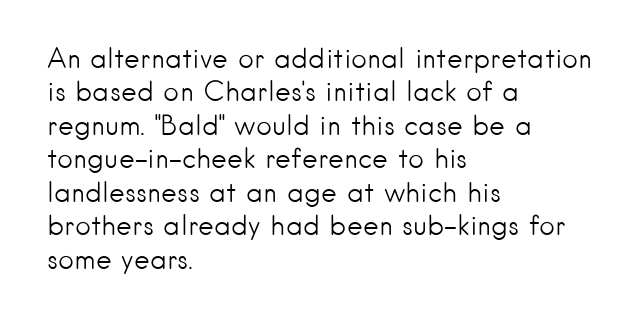
The image shows 27 px text type, upright; set left-aligned, line spacing 1.24x, normal letter spacing, not underlined.
